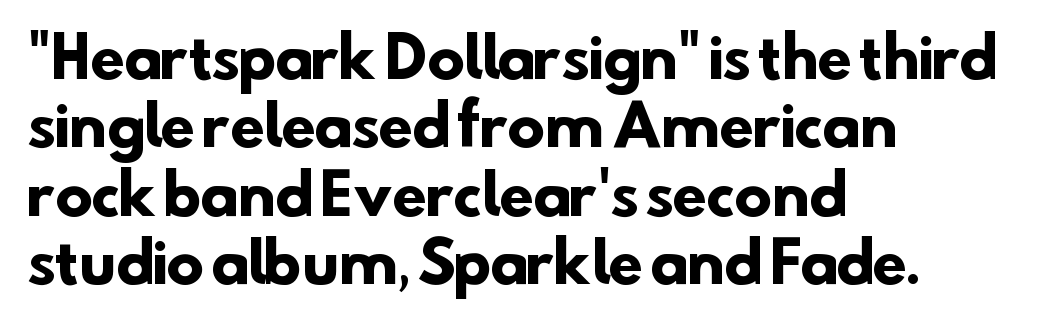
The image shows 56 px heavy sans-serif type; set left-aligned, line spacing 1.22x, normal letter spacing, not underlined; low stroke contrast and a small x-height.
